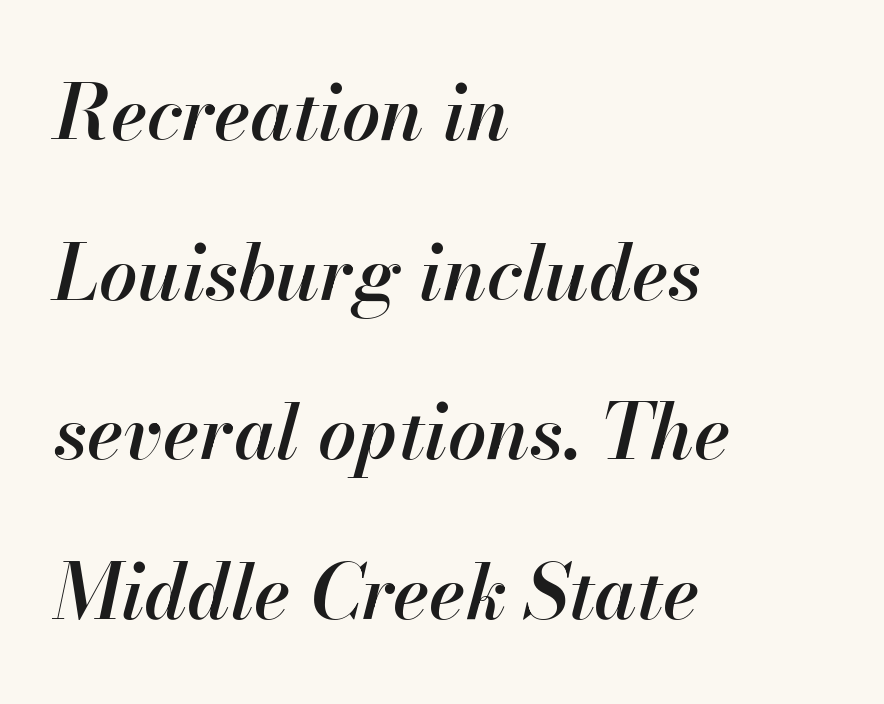
Q: Is the text bold? A: Semi-bold.
Q: Is the text italic (slanted)? A: Yes, it leans right by about 13 degrees.
Q: Is the text underlined? A: No.
Q: How is the paragraph aligned? A: Left-aligned.
Q: Is the spacing between letters normal or unusually wide? A: Normal.
Q: Is the spacing between lines tight, normal or loose? A: Loose.
Q: Width (condensed, normal, or wide)? A: Normal.
Q: Stroke contrast? A: High.
Q: x-height? A: Small.
Q: Monospaced? A: No.
